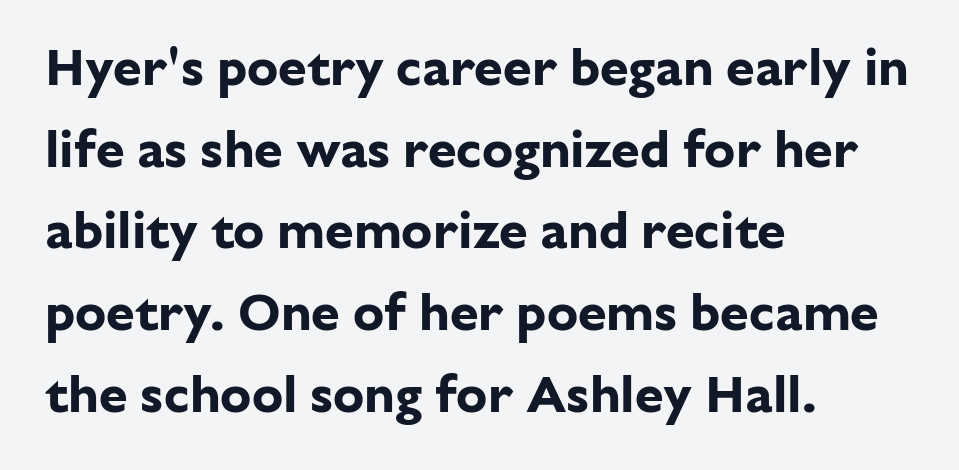
Q: Is the text bold? A: Yes.
Q: Is the text italic (slanted)? A: No, it is upright.
Q: Is the typeface a serif or a sans-serif typeface? A: Sans-serif.
Q: Is the text underlined? A: No.
Q: How is the paragraph aligned? A: Left-aligned.
Q: Is the spacing between letters normal or unusually wide? A: Normal.
Q: Is the spacing between lines tight, normal or loose? A: Normal.
Q: Width (condensed, normal, or wide)? A: Normal.
Q: Stroke contrast? A: Low.
Q: x-height? A: Medium.
Q: Monospaced? A: No.
